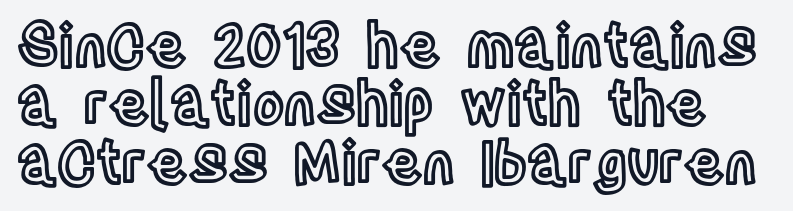
{"italic": "no", "width": "condensed", "x_height": "large", "monospaced": "no", "underline": "no", "line_spacing": "tight", "line_spacing_ratio": 0.99, "letter_spacing": "normal", "letter_spacing_em": 0.0, "glyph_px": 59}
